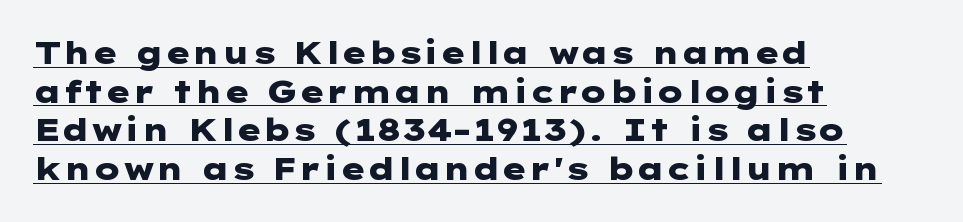
The image shows 31 px heavy, wide sans-serif type, upright; set left-aligned, normal line spacing (1.25x), normal letter spacing, underlined; low stroke contrast and a medium x-height.
